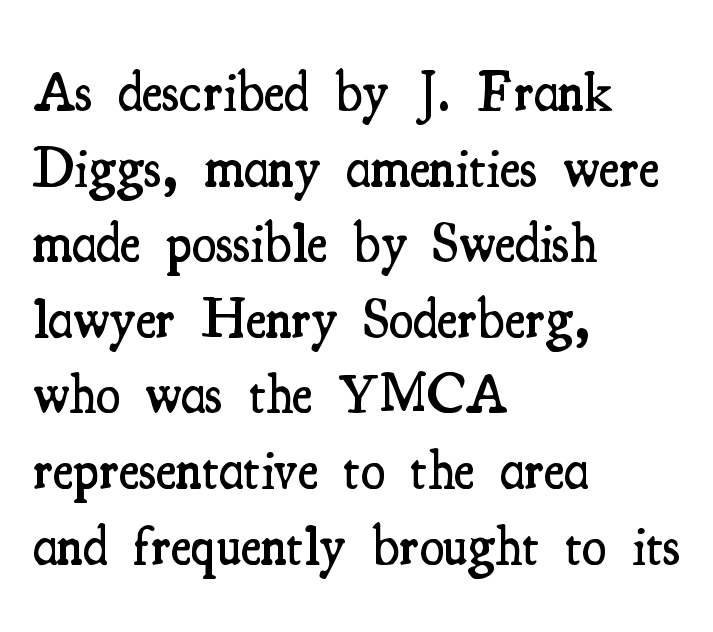
{"serif": "yes", "italic": "no", "bold": "semi", "weight": "semibold", "width": "condensed", "stroke_contrast": "medium", "x_height": "small", "monospaced": "no", "underline": "no", "align": "left", "line_spacing": "normal", "line_spacing_ratio": 1.35, "letter_spacing": "normal", "letter_spacing_em": 0.0, "glyph_px": 56}
